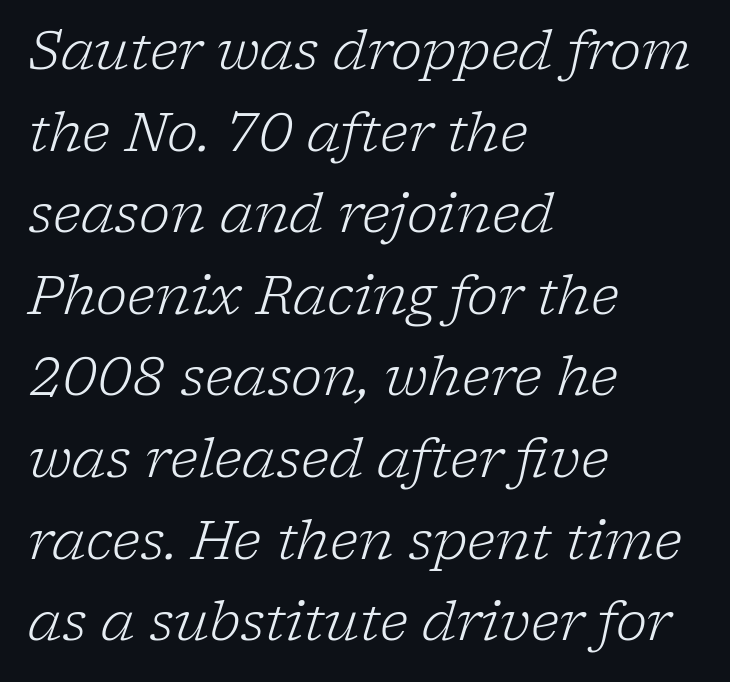
{"serif": "yes", "italic": "yes", "lean": "right", "slant_degrees": 17, "bold": "no", "weight": "light", "width": "normal", "stroke_contrast": "low", "x_height": "medium", "monospaced": "no", "underline": "no", "align": "left", "line_spacing": "normal", "line_spacing_ratio": 1.54, "letter_spacing": "normal", "letter_spacing_em": 0.0, "glyph_px": 53}
